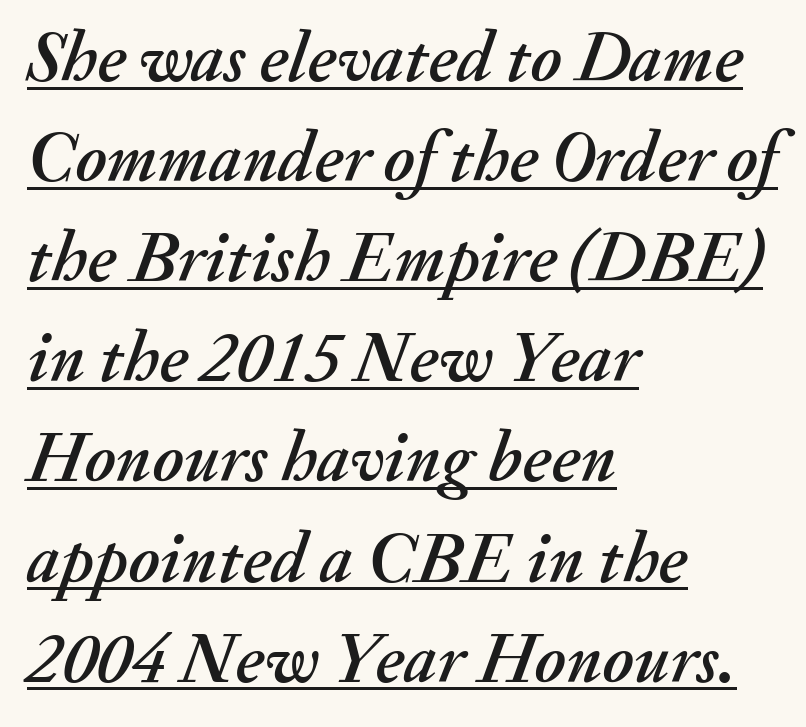
The image shows 71 px text type, italic (leaning right); set left-aligned, normal line spacing (1.41x), normal letter spacing, underlined; medium stroke contrast and a small x-height.
